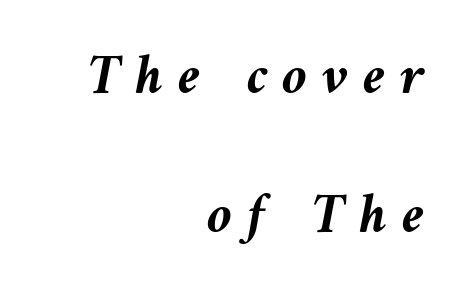
Honestly, the rows look like they've been pulled way apart. These lines carry a lot of weight — the face is fully bold. Tracking here is generous; glyphs stand well apart from one another. The words here are not underlined.
